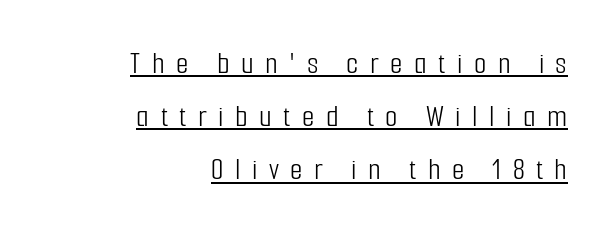
The specimen reads as upright at a glance. The tracking reads as deliberately expanded to a designer's eye. Nope, no serifs anywhere on these letters. The typesetter chose a ragged-left arrangement here. Is this a fixed-width face? No — the glyphs have proportional, varying widths. Is there much room between lines? A standard amount, neither cramped nor airy.
